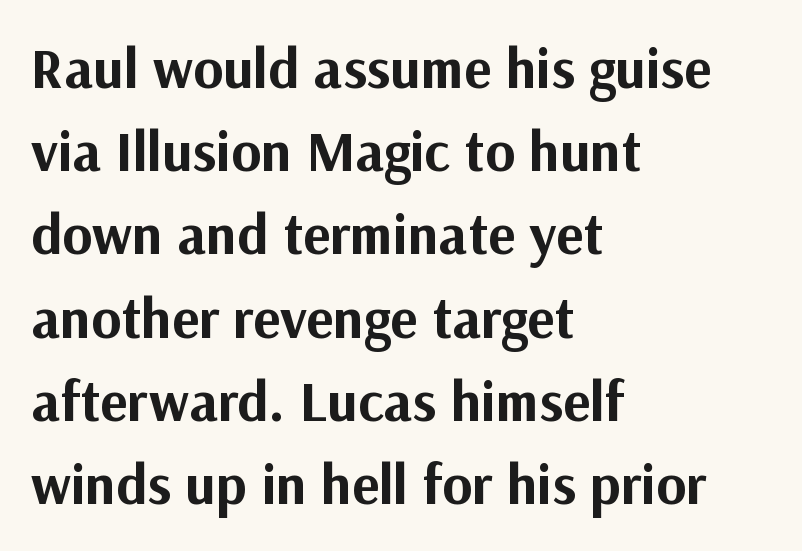
Q: Is the text bold? A: Yes.
Q: Is the text italic (slanted)? A: No, it is upright.
Q: Is the typeface a serif or a sans-serif typeface? A: Sans-serif.
Q: Is the text underlined? A: No.
Q: How is the paragraph aligned? A: Left-aligned.
Q: Is the spacing between letters normal or unusually wide? A: Normal.
Q: Is the spacing between lines tight, normal or loose? A: Normal.
Q: Width (condensed, normal, or wide)? A: Normal.
Q: Stroke contrast? A: Medium.
Q: x-height? A: Medium.
Q: Monospaced? A: No.
